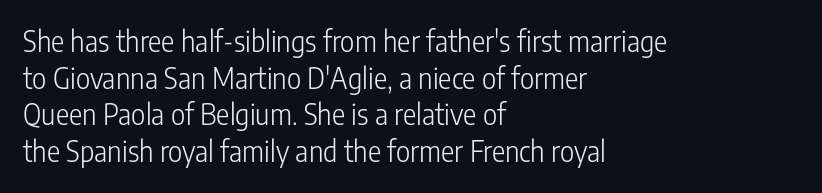
{"serif": "no", "italic": "no", "bold": "no", "weight": "light", "width": "condensed", "stroke_contrast": "low", "x_height": "medium", "monospaced": "no", "underline": "no", "align": "left", "line_spacing": "normal", "line_spacing_ratio": 1.31, "letter_spacing": "normal", "letter_spacing_em": 0.0, "glyph_px": 28}
